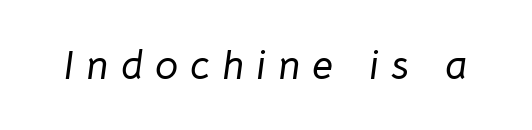
The image shows 41 px text type, italic (leaning right); set unusually wide letter spacing (+0.3 em), not underlined; low stroke contrast and a medium x-height.
